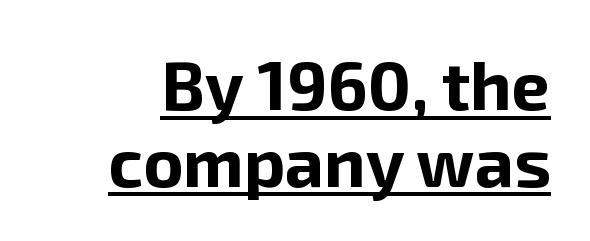
Compared with typical body copy, the letter spacing here is the same. This is heavy type, rendered in bold. Upright lettering throughout. This sample carries an underscore along the baseline area. Interline gaps are noticeably narrow in this sample.
